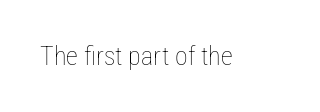
{"italic": "no", "bold": "no", "underline": "no", "letter_spacing": "normal", "letter_spacing_em": 0.0, "glyph_px": 26}
